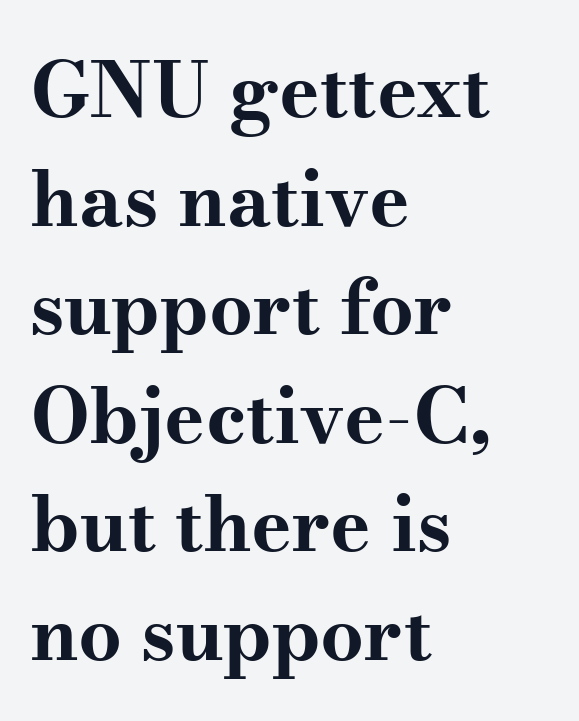
Q: Is the text bold? A: Yes.
Q: Is the text italic (slanted)? A: No, it is upright.
Q: Is the typeface a serif or a sans-serif typeface? A: Serif.
Q: Is the text underlined? A: No.
Q: How is the paragraph aligned? A: Left-aligned.
Q: Is the spacing between letters normal or unusually wide? A: Normal.
Q: Is the spacing between lines tight, normal or loose? A: Normal.
Q: Width (condensed, normal, or wide)? A: Wide.
Q: Stroke contrast? A: Medium.
Q: x-height? A: Small.
Q: Monospaced? A: No.
